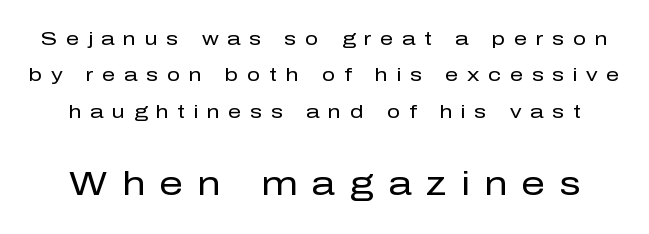
The image shows 33 px regular-weight sans-serif type, upright; set loose line spacing (1.91x), unusually wide letter spacing (+0.45 em), not underlined; the second (bottom) block is 1.74x larger; low stroke contrast and a medium x-height.
